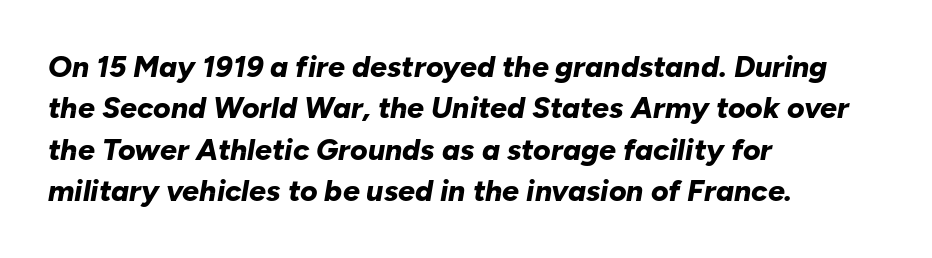
The image shows 30 px bold type, italic (leaning right); set left-aligned, normal line spacing (1.38x), normal letter spacing, not underlined; low stroke contrast and a medium x-height.
